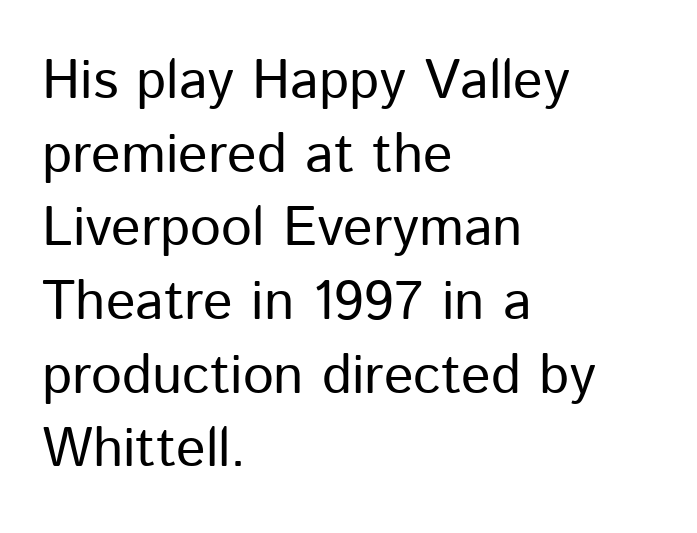
The image shows 55 px regular-weight sans-serif type, upright; set left-aligned, normal line spacing (1.34x), normal letter spacing, not underlined; low stroke contrast and a medium x-height.
